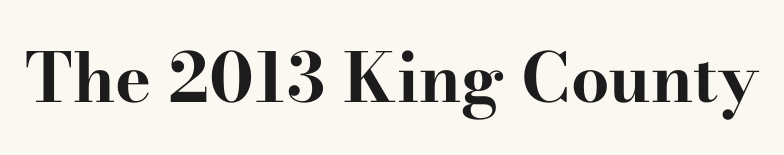
{"serif": "yes", "italic": "no", "bold": "yes", "weight": "bold", "width": "wide", "stroke_contrast": "high", "x_height": "small", "monospaced": "no", "underline": "no", "letter_spacing": "normal", "letter_spacing_em": 0.0, "glyph_px": 68}
